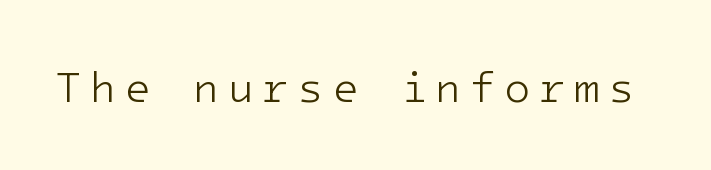
Q: Is the text bold? A: No.
Q: Is the text italic (slanted)? A: No, it is upright.
Q: Is the typeface a serif or a sans-serif typeface? A: Sans-serif.
Q: Is the text underlined? A: No.
Q: Width (condensed, normal, or wide)? A: Normal.
Q: Stroke contrast? A: Low.
Q: x-height? A: Medium.
Q: Monospaced? A: Yes.
